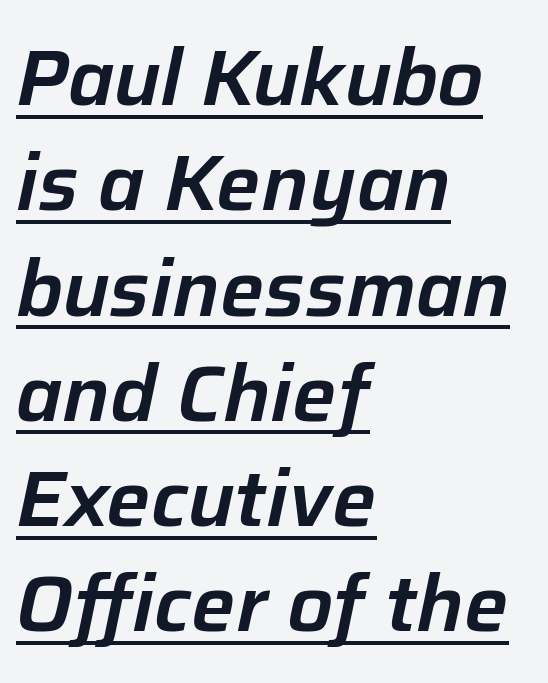
Q: Is the text italic (slanted)? A: Yes, it leans right by about 12 degrees.
Q: Is the text underlined? A: Yes.
Q: How is the paragraph aligned? A: Left-aligned.
Q: Is the spacing between letters normal or unusually wide? A: Normal.
Q: Is the spacing between lines tight, normal or loose? A: Normal.
Q: Width (condensed, normal, or wide)? A: Normal.
Q: Stroke contrast? A: Low.
Q: x-height? A: Medium.
Q: Monospaced? A: No.
